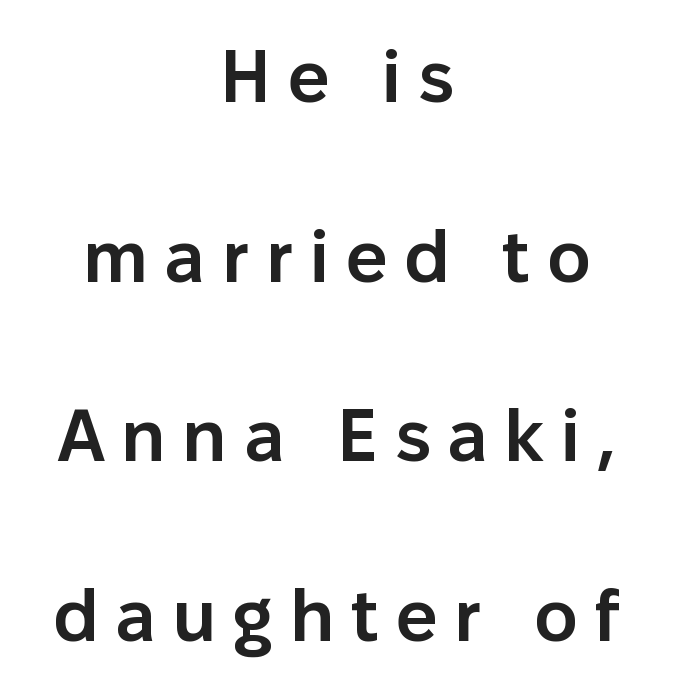
{"serif": "no", "italic": "no", "bold": "semi", "weight": "semibold", "width": "normal", "stroke_contrast": "low", "x_height": "medium", "monospaced": "no", "underline": "no", "align": "center", "line_spacing": "loose", "line_spacing_ratio": 2.46, "letter_spacing": "wide", "letter_spacing_em": 0.23, "glyph_px": 73}
